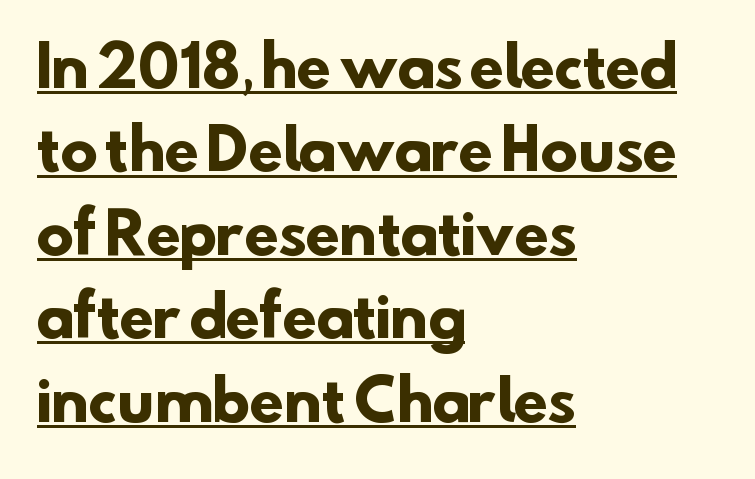
This is heavy type, rendered in bold. Decoration check: the copy is underlined. Caption: multi-line text, flush left, ragged right. Proportional: the letters do not fall into vertical columns.
